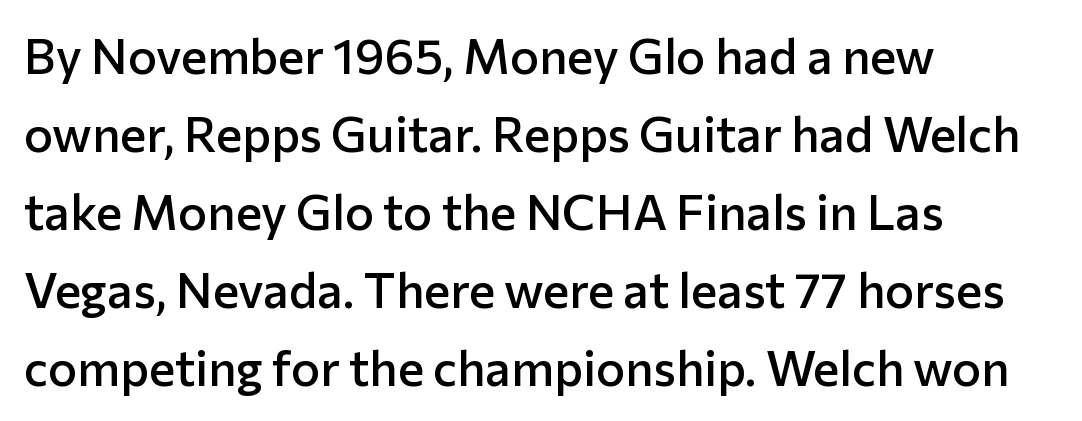
Here the designer chose a conventional face with non-uniform glyph widths. Each new line begins a customary step beneath the previous one. Serifs: no, the terminals of the letterforms are clean. The sample has been set in demibold, a notch under bold. Each word holds together tightly as a unit, with standard inter-letter gaps.
